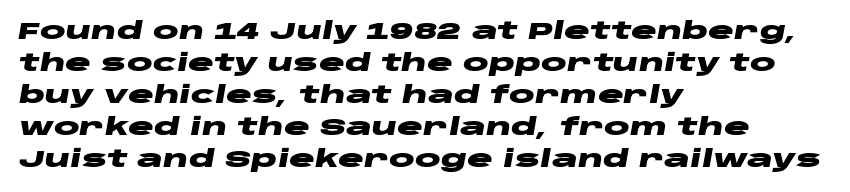
The image shows 24 px bold type, italic (leaning right); set left-aligned, normal line spacing (1.33x), normal letter spacing, not underlined.
